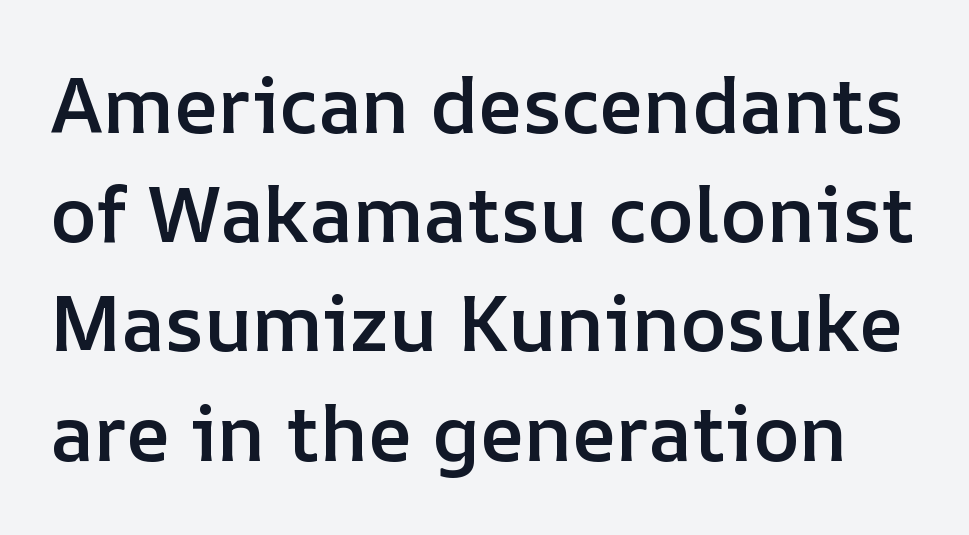
Q: Is the text bold? A: Semi-bold.
Q: Is the text italic (slanted)? A: No, it is upright.
Q: Is the text underlined? A: No.
Q: Is the spacing between letters normal or unusually wide? A: Normal.
Q: Is the spacing between lines tight, normal or loose? A: Normal.
Q: Width (condensed, normal, or wide)? A: Normal.
Q: Stroke contrast? A: Low.
Q: x-height? A: Medium.
Q: Monospaced? A: No.
